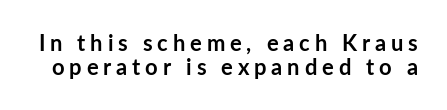
Q: Is the text bold? A: Yes.
Q: Is the text italic (slanted)? A: No, it is upright.
Q: Is the text underlined? A: No.
Q: Is the spacing between letters normal or unusually wide? A: Unusually wide.
Q: Is the spacing between lines tight, normal or loose? A: Tight.
